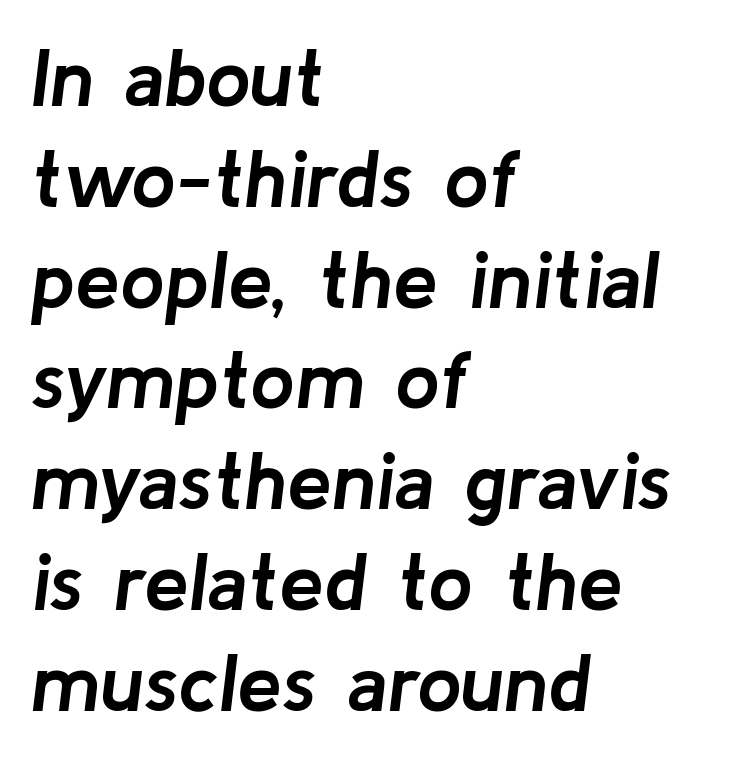
Q: Is the text bold? A: Yes.
Q: Is the text italic (slanted)? A: Yes, it leans right by about 8 degrees.
Q: Is the text underlined? A: No.
Q: How is the paragraph aligned? A: Left-aligned.
Q: Is the spacing between letters normal or unusually wide? A: Normal.
Q: Is the spacing between lines tight, normal or loose? A: Normal.
Q: Width (condensed, normal, or wide)? A: Normal.
Q: Stroke contrast? A: Low.
Q: x-height? A: Medium.
Q: Monospaced? A: No.
